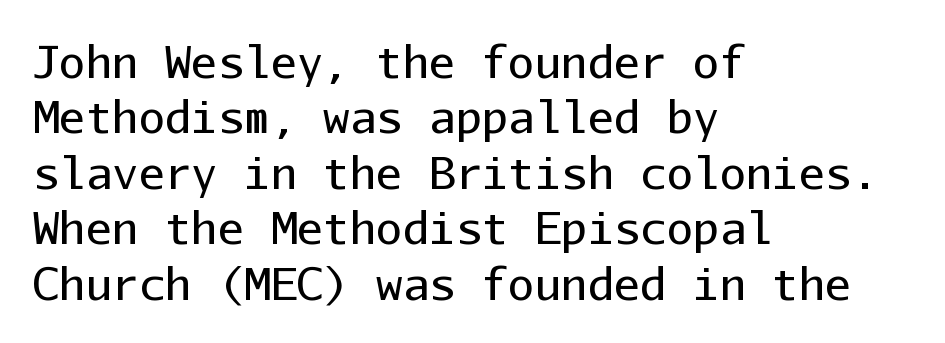
Q: Is the text bold? A: No.
Q: Is the text italic (slanted)? A: No, it is upright.
Q: Is the typeface a serif or a sans-serif typeface? A: Sans-serif.
Q: Is the text underlined? A: No.
Q: How is the paragraph aligned? A: Left-aligned.
Q: Is the spacing between letters normal or unusually wide? A: Normal.
Q: Is the spacing between lines tight, normal or loose? A: Normal.
Q: Width (condensed, normal, or wide)? A: Normal.
Q: Stroke contrast? A: Low.
Q: x-height? A: Medium.
Q: Monospaced? A: Yes.
